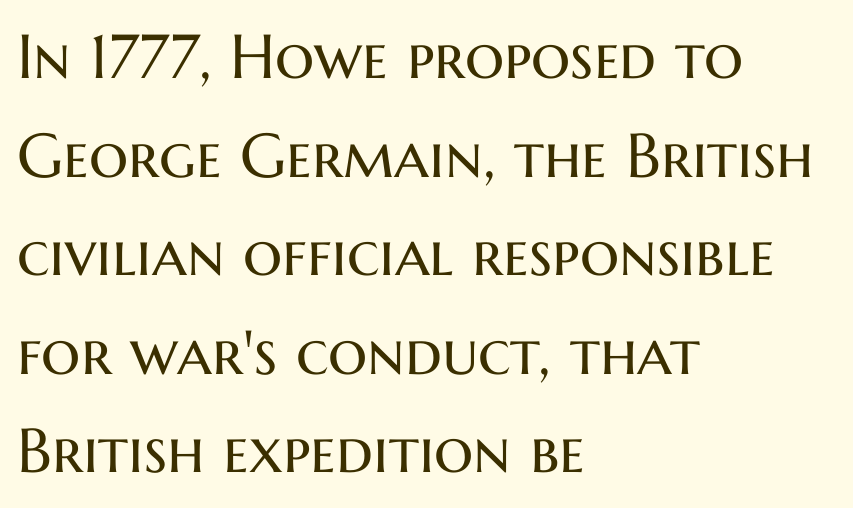
Q: Is the text bold? A: No.
Q: Is the text italic (slanted)? A: No, it is upright.
Q: Is the typeface a serif or a sans-serif typeface? A: Sans-serif.
Q: Is the text underlined? A: No.
Q: How is the paragraph aligned? A: Left-aligned.
Q: Is the spacing between letters normal or unusually wide? A: Normal.
Q: Is the spacing between lines tight, normal or loose? A: Normal.
Q: Width (condensed, normal, or wide)? A: Normal.
Q: Stroke contrast? A: Medium.
Q: x-height? A: Medium.
Q: Monospaced? A: No.
